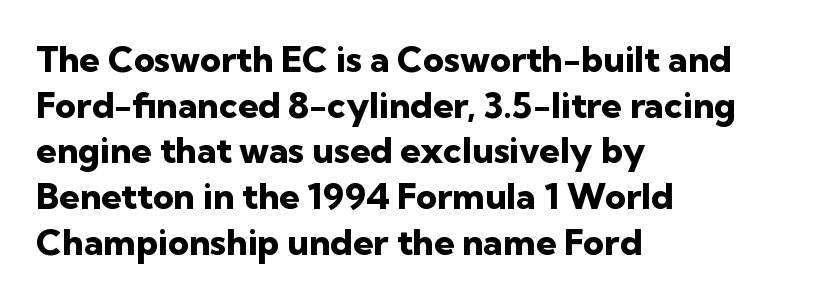
Q: Is the text bold? A: Yes.
Q: Is the text italic (slanted)? A: No, it is upright.
Q: Is the typeface a serif or a sans-serif typeface? A: Sans-serif.
Q: Is the text underlined? A: No.
Q: How is the paragraph aligned? A: Left-aligned.
Q: Is the spacing between letters normal or unusually wide? A: Normal.
Q: Is the spacing between lines tight, normal or loose? A: Normal.
Q: Width (condensed, normal, or wide)? A: Normal.
Q: Stroke contrast? A: Low.
Q: x-height? A: Medium.
Q: Monospaced? A: No.
